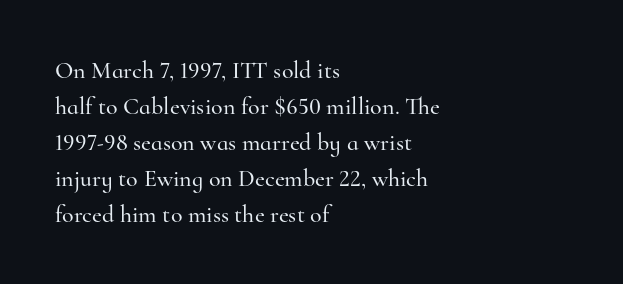
You can tell it's not italic because the verticals are truly vertical. Whoever set this chose a conventional vertical rhythm. The line texture is even and compact thanks to regular tracking. Each row of text sits above clean, open space.
